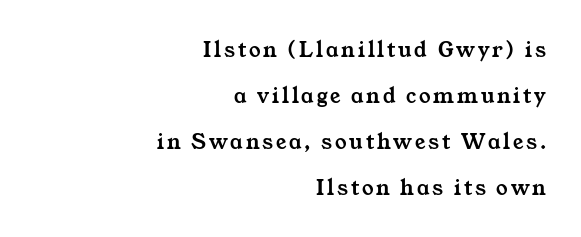
Q: Is the text underlined? A: No.
Q: How is the paragraph aligned? A: Right-aligned.
Q: Is the spacing between lines tight, normal or loose? A: Loose.
